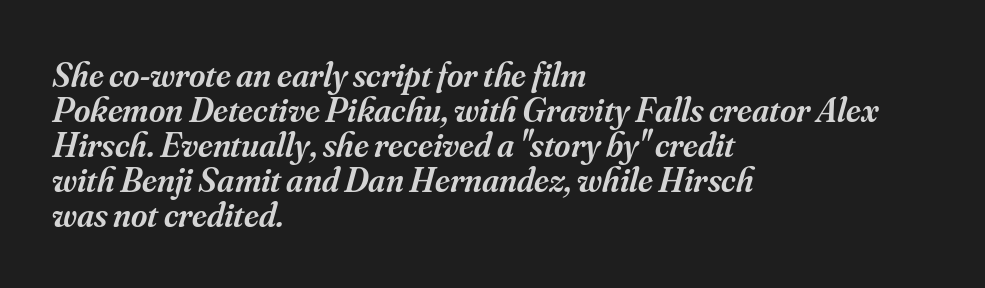
Designer's note — italics engaged. Each line starts at the same left margin while the right side varies. A bit beefed up — I'd call it semibold rather than bold. Honestly, there is no underline to notice here at all. The glyphs in this specimen are seriffed. This sample trades vertical openness for compactness between lines.
